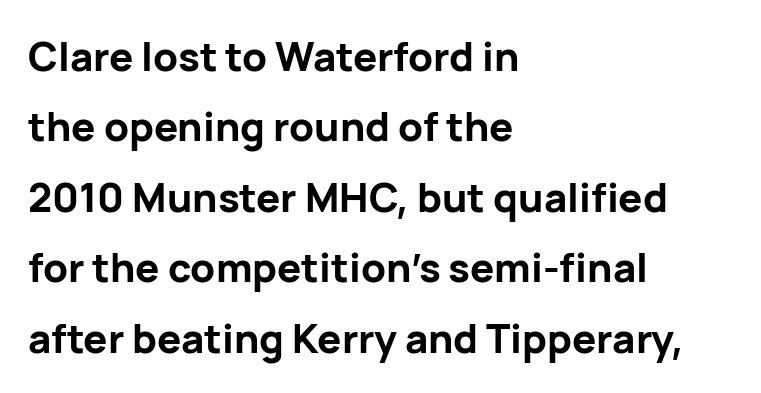
{"serif": "no", "italic": "no", "bold": "yes", "weight": "bold", "width": "normal", "stroke_contrast": "low", "x_height": "medium", "monospaced": "no", "underline": "no", "align": "left", "line_spacing_ratio": 1.76, "letter_spacing": "normal", "letter_spacing_em": 0.0, "glyph_px": 40}
